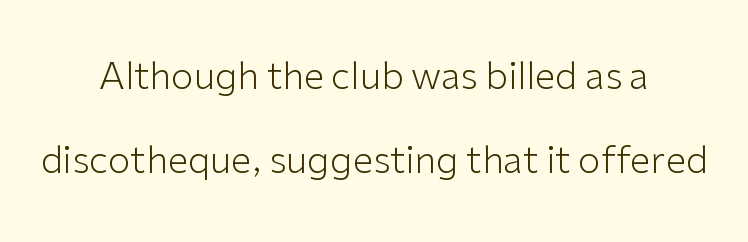
Q: Is the text bold? A: No.
Q: Is the text italic (slanted)? A: No, it is upright.
Q: Is the typeface a serif or a sans-serif typeface? A: Sans-serif.
Q: Is the text underlined? A: No.
Q: How is the paragraph aligned? A: Centered.
Q: Is the spacing between letters normal or unusually wide? A: Normal.
Q: Is the spacing between lines tight, normal or loose? A: Loose.
Q: Width (condensed, normal, or wide)? A: Normal.
Q: Stroke contrast? A: Low.
Q: x-height? A: Medium.
Q: Monospaced? A: No.
